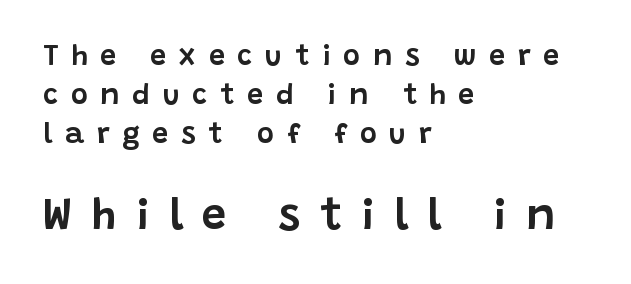
{"serif": "no", "italic": "no", "width": "normal", "stroke_contrast": "low", "x_height": "large", "monospaced": "no", "underline": "no", "align": "left", "line_spacing": "normal", "line_spacing_ratio": 1.35, "letter_spacing": "wide", "letter_spacing_em": 0.44, "larger_block": "second", "size_ratio": 1.52, "glyph_px": 44}
